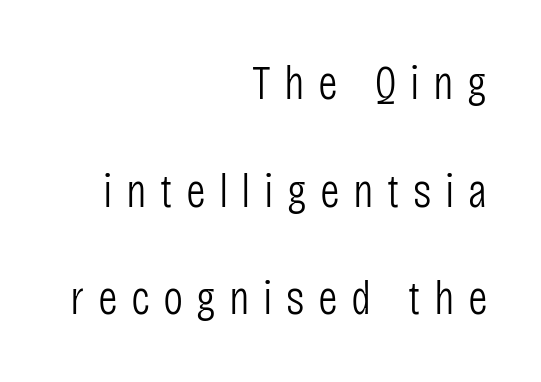
Do the letters lean? They stand straight. Ink coverage per letter is moderate at most. A typesetter would call this leading open, well beyond the default. Underline: absent. Spacing between characters has been opened up far beyond the box default. Note the varied advance widths — an 'i' is clearly narrower than an 'm'.
